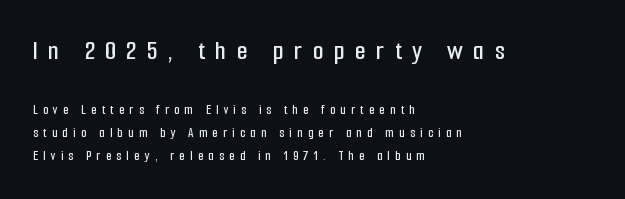
{"serif": "no", "italic": "no", "width": "condensed", "stroke_contrast": "low", "x_height": "medium", "monospaced": "no", "underline": "no", "align": "left", "line_spacing": "normal", "line_spacing_ratio": 1.64, "letter_spacing": "wide", "letter_spacing_em": 0.37, "larger_block": "first", "size_ratio": 2.0, "glyph_px": 28}
